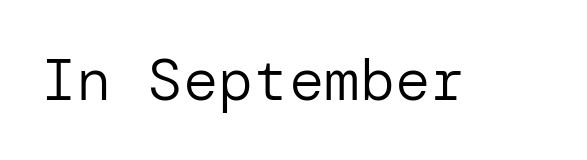
Q: Is the text bold? A: No.
Q: Is the text italic (slanted)? A: No, it is upright.
Q: Is the typeface a serif or a sans-serif typeface? A: Sans-serif.
Q: Is the text underlined? A: No.
Q: Is the spacing between letters normal or unusually wide? A: Normal.
Q: Width (condensed, normal, or wide)? A: Normal.
Q: Stroke contrast? A: Low.
Q: x-height? A: Medium.
